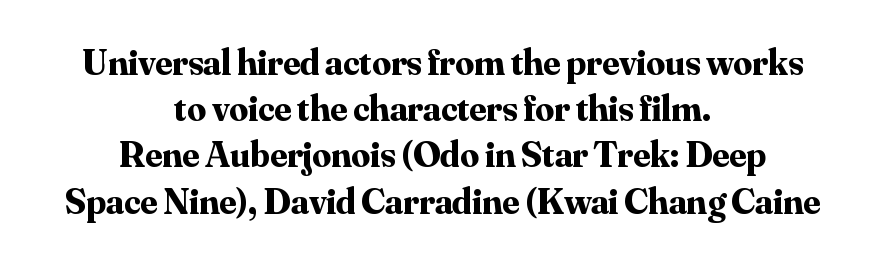
The image shows 37 px bold serif type, upright; set centered, normal line spacing (1.25x), normal letter spacing, not underlined; medium stroke contrast and a small x-height.
